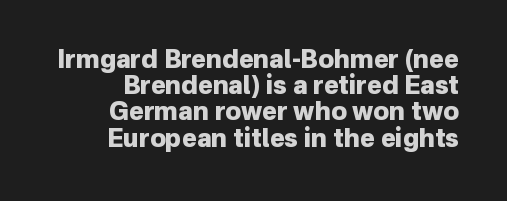
{"italic": "no", "bold": "yes", "underline": "no", "line_spacing": "tight", "line_spacing_ratio": 1.05, "letter_spacing": "normal", "letter_spacing_em": 0.0, "glyph_px": 25}
